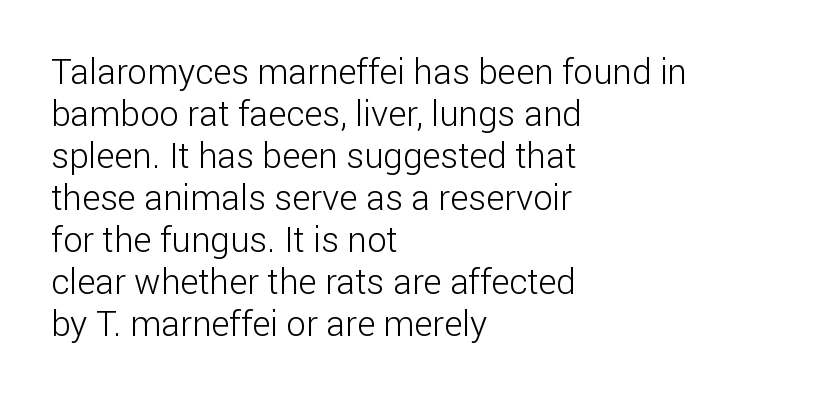
The image shows 35 px light sans-serif type, upright; set left-aligned, line spacing 1.2x, normal letter spacing, not underlined; low stroke contrast and a medium x-height.
